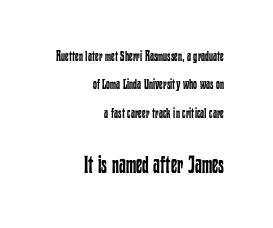
The image shows 24 px text type, upright; set right-aligned, loose line spacing (2.02x), normal letter spacing, not underlined; the second (bottom) block is 1.71x larger.
